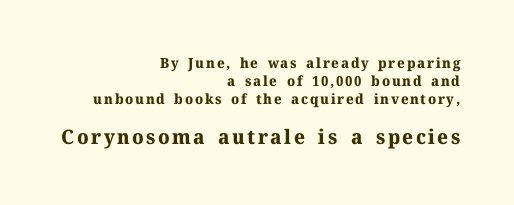
Q: Is the text bold? A: Yes.
Q: Is the text italic (slanted)? A: No, it is upright.
Q: Is the text underlined? A: No.
Q: How is the paragraph aligned? A: Right-aligned.
Q: Is the spacing between lines tight, normal or loose? A: Normal.
Q: Which block of text is set in a larger size, the first (top) or the second (bottom)? A: The second (bottom) one.
